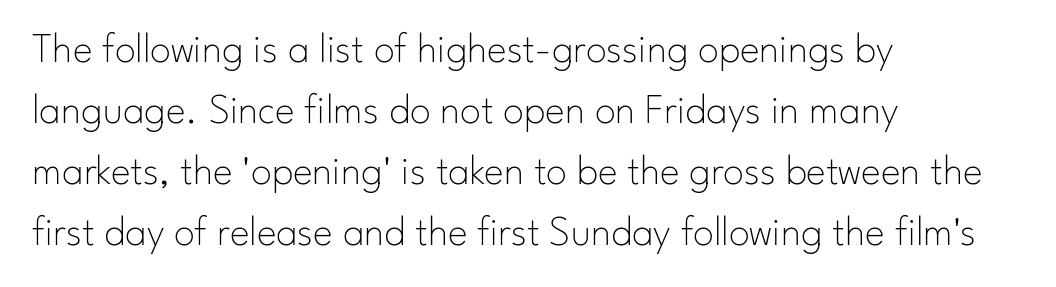
Upright lettering throughout. Students, observe: this is what conventionally led text looks like. The letters advance in unequal steps, a hallmark of proportional type. Each line starts at the same left margin while the right side varies. Each stroke keeps to a modest, everyday thickness or less. I'd call this a sans setting — the letters go barefoot.
